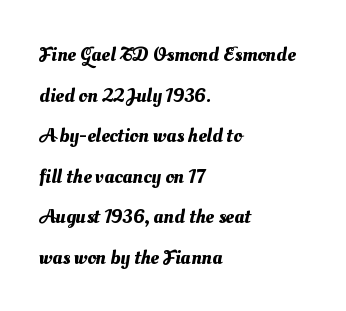
The image shows 21 px text type; set left-aligned, loose line spacing (1.93x), normal letter spacing, not underlined.
